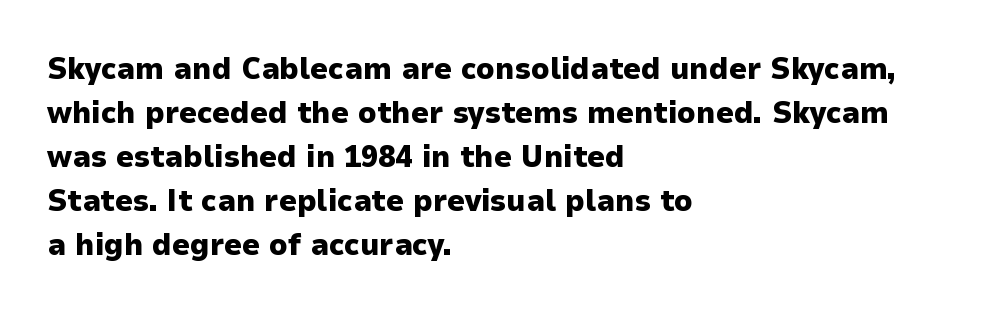
{"serif": "no", "italic": "no", "bold": "yes", "weight": "heavy", "width": "normal", "stroke_contrast": "low", "x_height": "medium", "monospaced": "no", "underline": "no", "align": "left", "line_spacing": "normal", "line_spacing_ratio": 1.42, "letter_spacing": "normal", "letter_spacing_em": 0.0, "glyph_px": 31}
